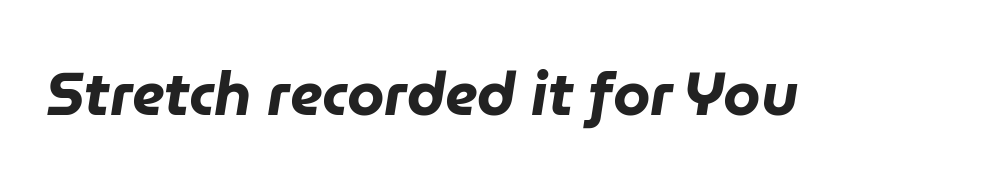
{"italic": "yes", "lean": "right", "slant_degrees": 9, "bold": "yes", "weight": "heavy", "width": "normal", "stroke_contrast": "low", "x_height": "medium", "monospaced": "no", "underline": "no", "letter_spacing": "normal", "letter_spacing_em": 0.0, "glyph_px": 60}
